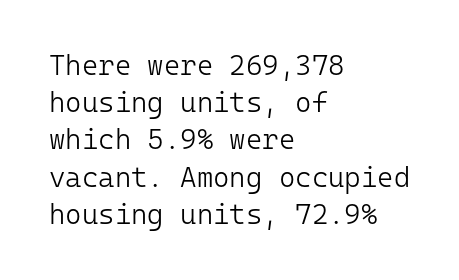
The image shows 28 px light sans-serif type, upright, monospaced; set left-aligned, normal line spacing (1.33x), normal letter spacing, not underlined; low stroke contrast and a medium x-height.
